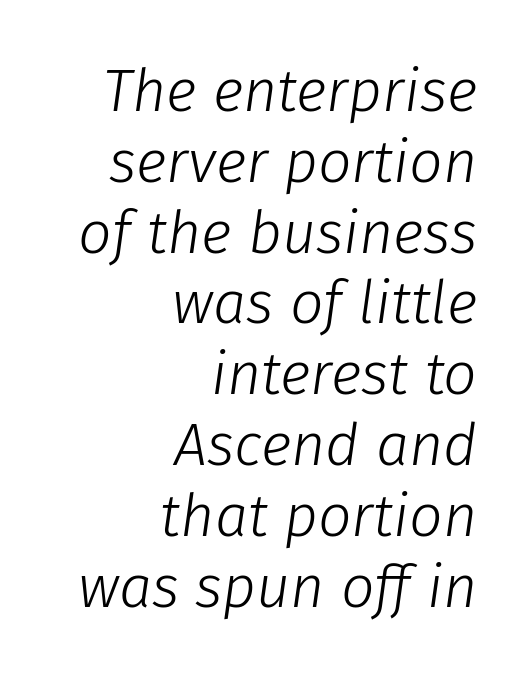
{"italic": "yes", "lean": "right", "slant_degrees": 8, "bold": "no", "weight": "light", "width": "normal", "stroke_contrast": "low", "x_height": "medium", "monospaced": "no", "underline": "no", "align": "right", "line_spacing_ratio": 1.2, "letter_spacing": "normal", "letter_spacing_em": 0.0, "glyph_px": 59}
